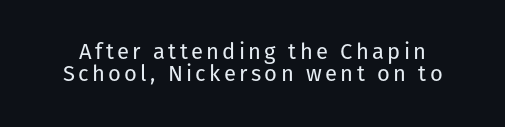
{"italic": "no", "bold": "no", "underline": "no", "line_spacing": "tight", "line_spacing_ratio": 1.0, "glyph_px": 22}
